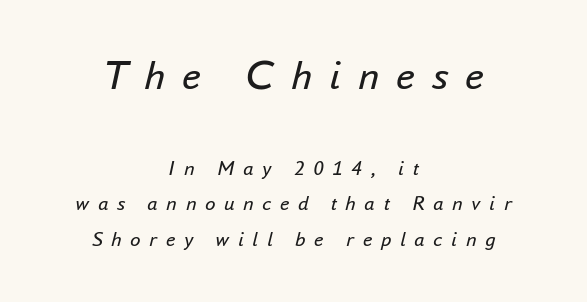
{"italic": "yes", "lean": "right", "slant_degrees": 16, "bold": "no", "weight": "regular", "width": "normal", "stroke_contrast": "low", "x_height": "small", "monospaced": "no", "underline": "no", "align": "center", "line_spacing": "normal", "line_spacing_ratio": 1.69, "letter_spacing": "wide", "letter_spacing_em": 0.41, "larger_block": "first", "size_ratio": 2.0, "glyph_px": 42}
